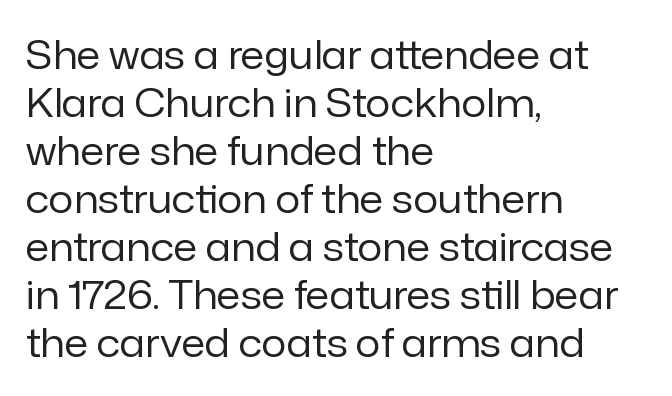
{"serif": "no", "italic": "no", "bold": "no", "weight": "regular", "width": "normal", "stroke_contrast": "low", "x_height": "medium", "monospaced": "no", "underline": "no", "align": "left", "line_spacing_ratio": 1.23, "letter_spacing": "normal", "letter_spacing_em": 0.0, "glyph_px": 39}
